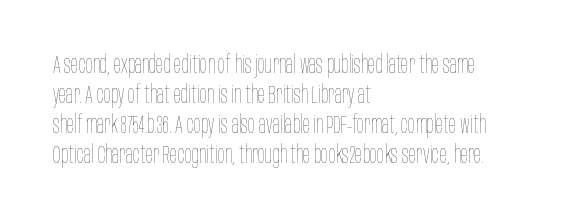
The image shows 24 px text type, upright; set left-aligned, normal line spacing (1.25x), normal letter spacing, not underlined.
